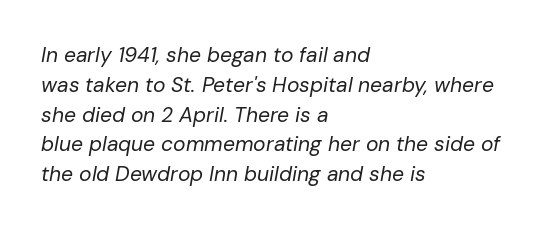
Weight: regular or lighter. The vertical gap from one line to the next is medium. The paragraph has a hard left edge and a soft right edge. Every character sits at an angle, as italics do.
